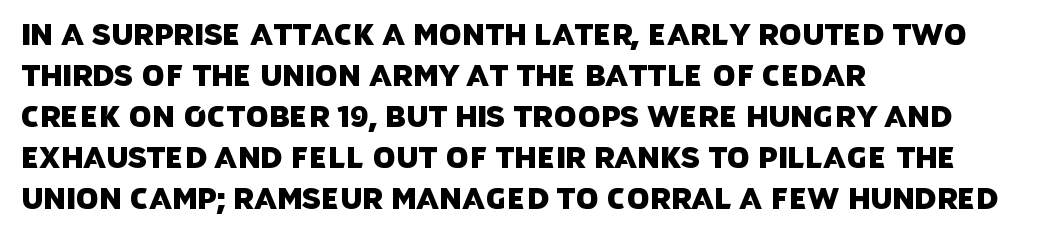
{"serif": "no", "width": "normal", "stroke_contrast": "low", "x_height": "large", "monospaced": "no", "underline": "no", "align": "left", "line_spacing": "normal", "line_spacing_ratio": 1.41, "letter_spacing": "normal", "letter_spacing_em": 0.0, "glyph_px": 29}
